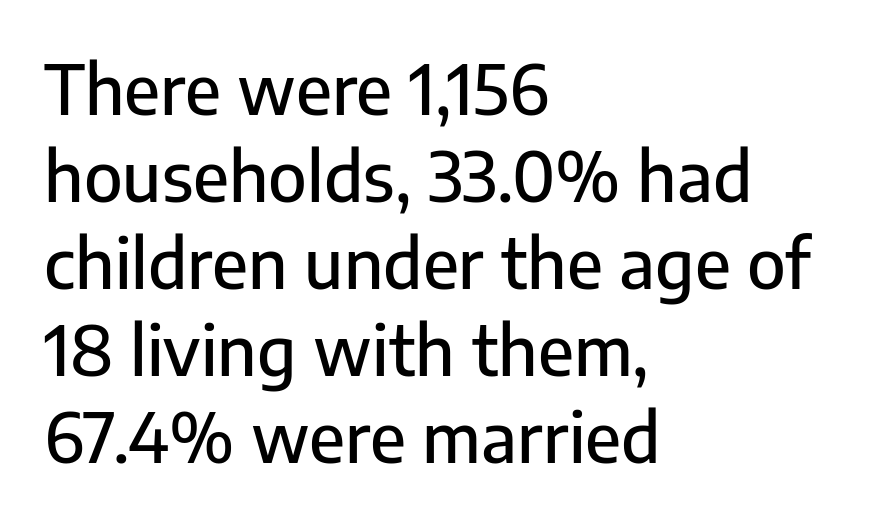
Q: Is the text italic (slanted)? A: No, it is upright.
Q: Is the typeface a serif or a sans-serif typeface? A: Sans-serif.
Q: Is the text underlined? A: No.
Q: How is the paragraph aligned? A: Left-aligned.
Q: Is the spacing between letters normal or unusually wide? A: Normal.
Q: Is the spacing between lines tight, normal or loose? A: Normal.
Q: Width (condensed, normal, or wide)? A: Normal.
Q: Stroke contrast? A: Low.
Q: x-height? A: Medium.
Q: Monospaced? A: No.
